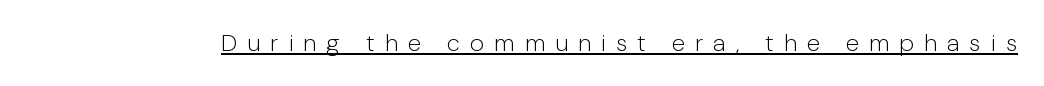
{"italic": "no", "bold": "no", "underline": "yes", "letter_spacing": "wide", "letter_spacing_em": 0.42, "glyph_px": 24}
